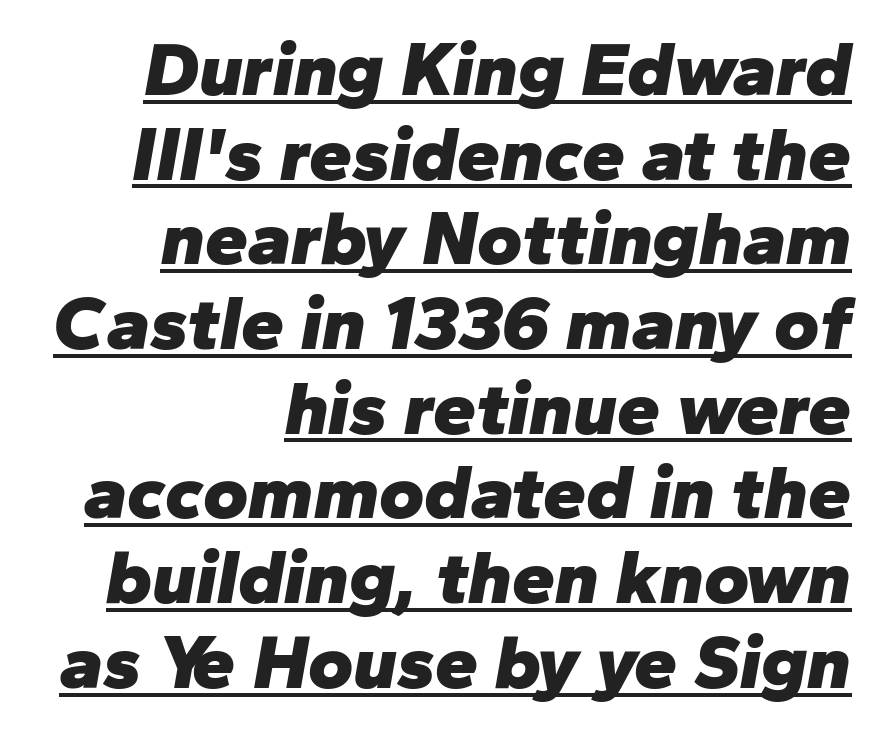
The image shows 77 px heavy type, italic (leaning right); set right-aligned, tight line spacing (1.1x), normal letter spacing, underlined; low stroke contrast and a medium x-height.
